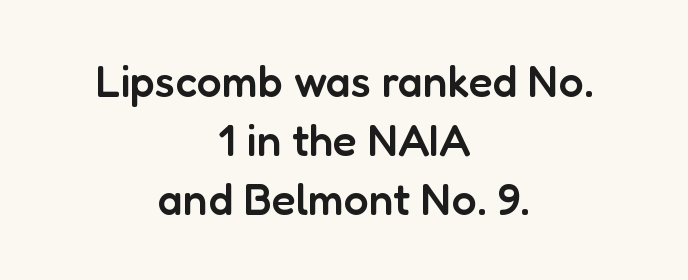
The image shows 44 px semibold sans-serif type, upright; set centered, normal line spacing (1.34x), normal letter spacing, not underlined; low stroke contrast and a medium x-height.
